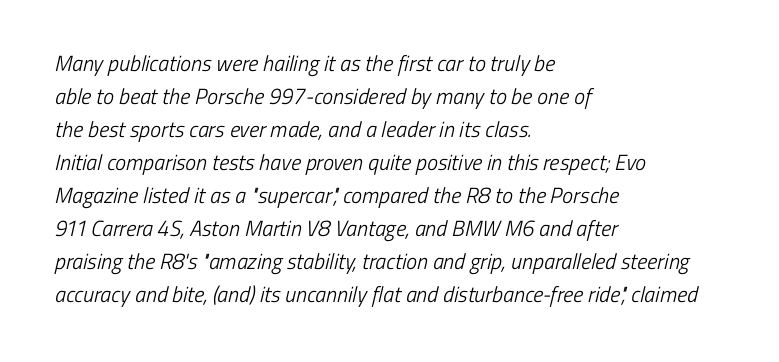
The image shows 22 px text type; set left-aligned, normal line spacing (1.5x), normal letter spacing, not underlined.
